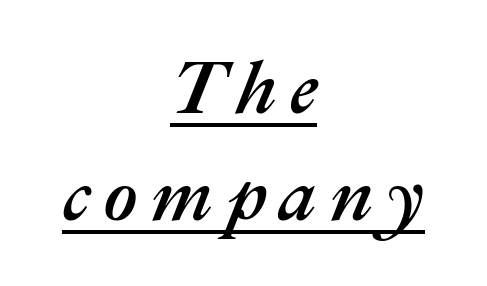
The image shows 74 px text type, italic (leaning right); set centered, normal line spacing (1.45x), underlined; medium stroke contrast and a medium x-height.
